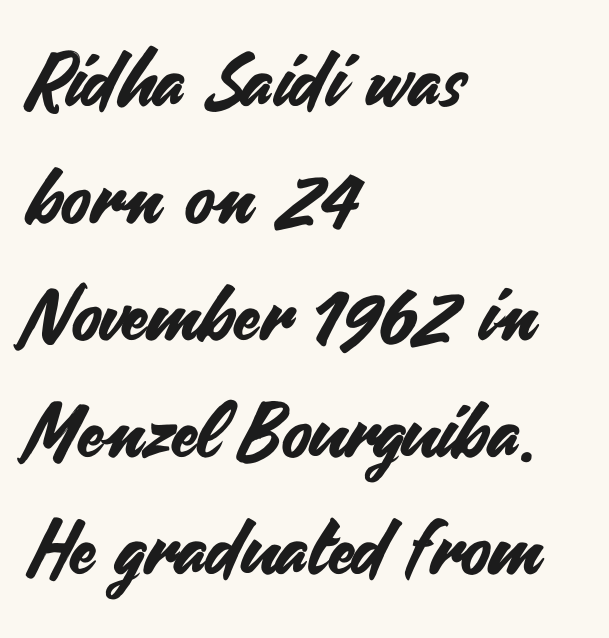
{"serif": "no", "width": "normal", "stroke_contrast": "medium", "x_height": "small", "monospaced": "no", "underline": "no", "align": "left", "line_spacing": "normal", "line_spacing_ratio": 1.54, "letter_spacing": "normal", "letter_spacing_em": 0.0, "glyph_px": 76}
